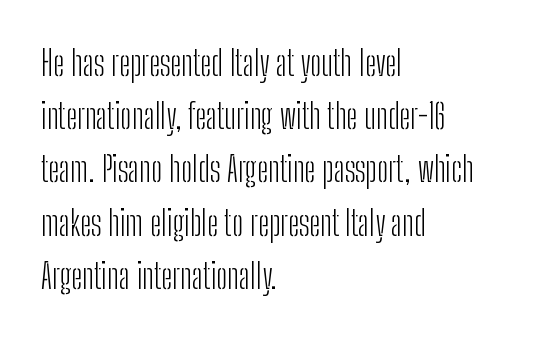
Descenders are the only things crossing below the line. The lettering holds an erect, upright posture throughout. Spacing verdict: proportional, widths tailored to each character. The face used here is a sans, in the tradition of grotesques and geometrics. Vertical stems look standard width or narrower in stroke.
